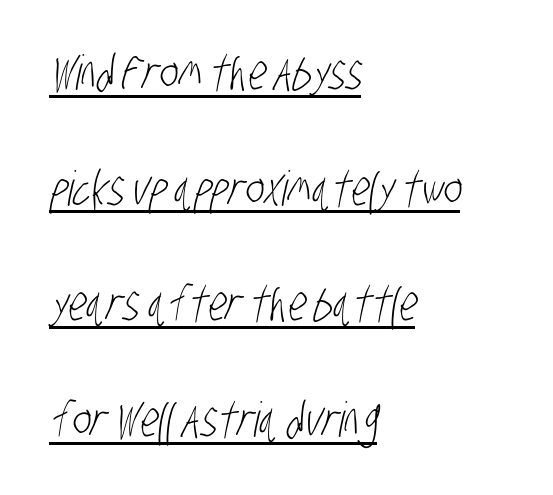
{"serif": "no", "bold": "no", "weight": "light", "width": "condensed", "stroke_contrast": "low", "x_height": "large", "monospaced": "no", "underline": "yes", "align": "left", "line_spacing": "loose", "line_spacing_ratio": 2.41, "letter_spacing": "normal", "letter_spacing_em": 0.0, "glyph_px": 48}
